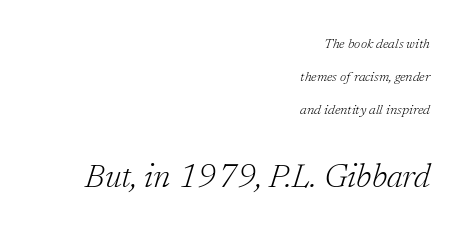
{"serif": "yes", "italic": "yes", "lean": "right", "slant_degrees": 17, "bold": "no", "weight": "light", "width": "normal", "stroke_contrast": "low", "x_height": "medium", "monospaced": "no", "underline": "no", "align": "right", "line_spacing": "loose", "line_spacing_ratio": 2.35, "letter_spacing": "normal", "letter_spacing_em": 0.0, "larger_block": "second", "size_ratio": 2.36, "glyph_px": 33}
